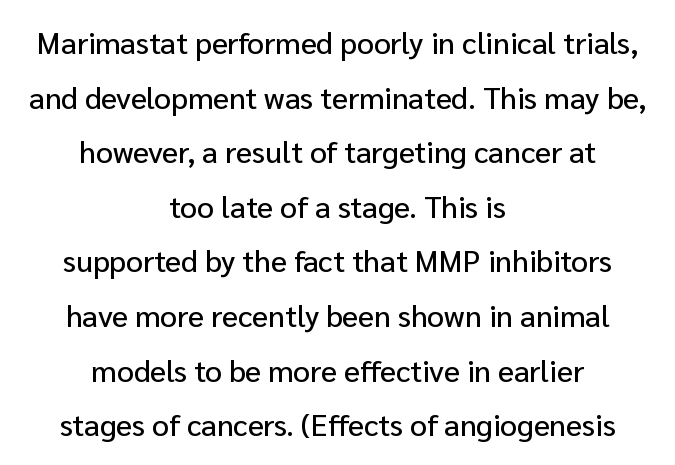
{"serif": "no", "italic": "no", "width": "normal", "stroke_contrast": "low", "x_height": "medium", "monospaced": "no", "underline": "no", "align": "center", "line_spacing_ratio": 1.82, "letter_spacing": "normal", "letter_spacing_em": 0.0, "glyph_px": 30}
